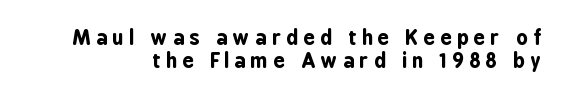
Q: Is the text bold? A: Yes.
Q: Is the text italic (slanted)? A: No, it is upright.
Q: Is the text underlined? A: No.
Q: Is the spacing between letters normal or unusually wide? A: Unusually wide.
Q: Is the spacing between lines tight, normal or loose? A: Tight.
